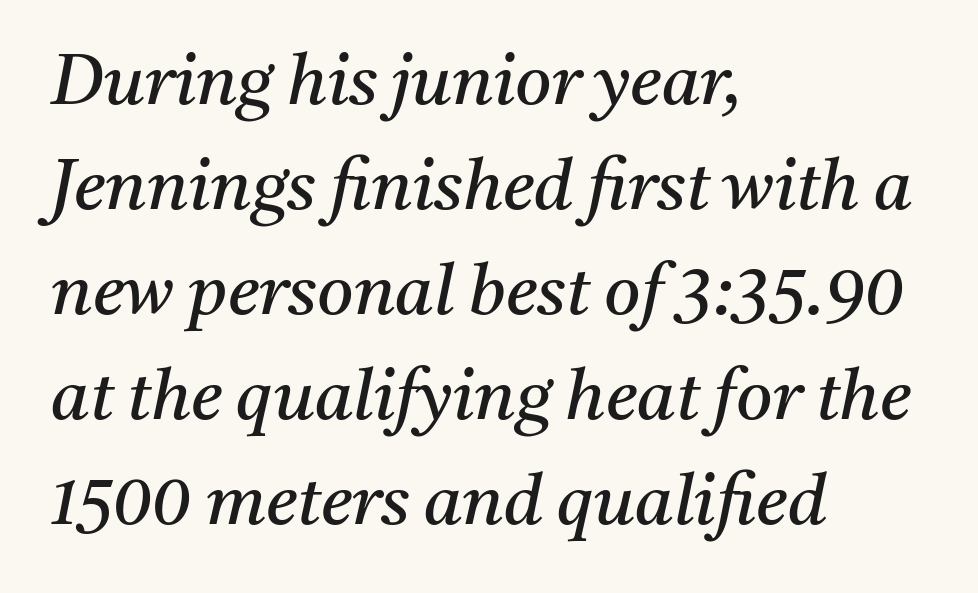
The image shows 70 px regular-weight serif type, italic (leaning right); set left-aligned, normal line spacing (1.5x), normal letter spacing, not underlined; medium stroke contrast and a medium x-height.
